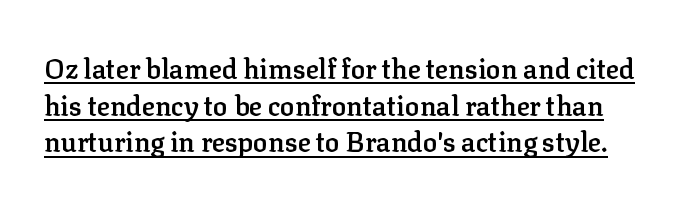
The image shows 27 px text type, upright; set normal line spacing (1.36x), normal letter spacing, underlined.
